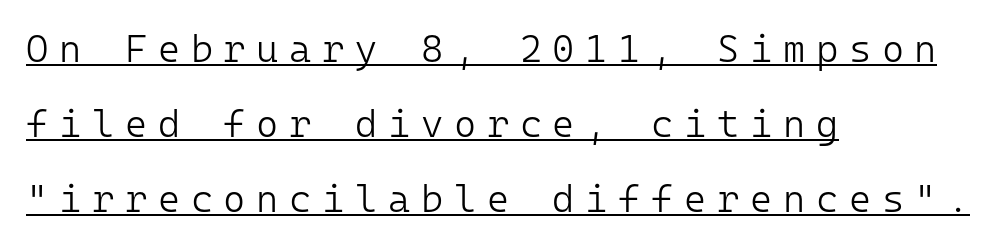
{"serif": "no", "italic": "no", "bold": "no", "weight": "light", "width": "normal", "stroke_contrast": "low", "x_height": "medium", "monospaced": "yes", "underline": "yes", "align": "left", "line_spacing": "loose", "line_spacing_ratio": 1.97, "letter_spacing": "wide", "letter_spacing_em": 0.28, "glyph_px": 38}
